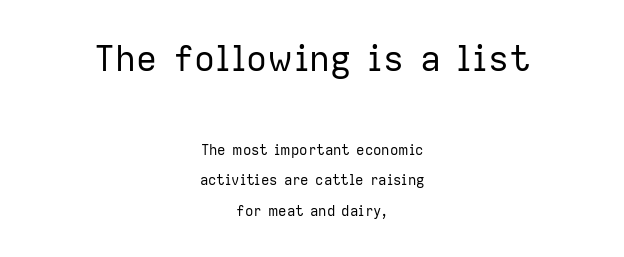
The image shows 35 px regular-weight sans-serif type, upright; set centered, loose line spacing (2.17x), normal letter spacing, not underlined; the first (top) block is 2.5x larger; low stroke contrast and a medium x-height.
